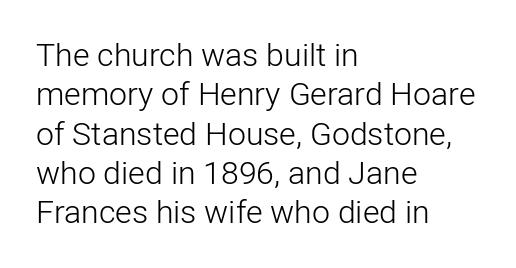
{"serif": "no", "italic": "no", "bold": "no", "weight": "light", "width": "normal", "stroke_contrast": "low", "x_height": "medium", "monospaced": "no", "underline": "no", "align": "left", "line_spacing_ratio": 1.23, "letter_spacing": "normal", "letter_spacing_em": 0.0, "glyph_px": 32}
